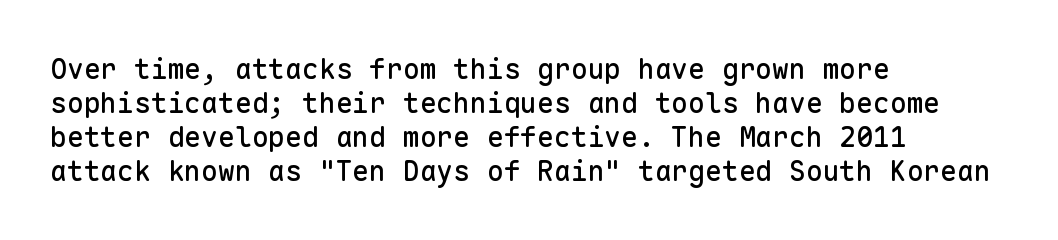
The image shows 28 px sans-serif type, upright, monospaced; set left-aligned, line spacing 1.21x, normal letter spacing, not underlined; low stroke contrast and a medium x-height.
